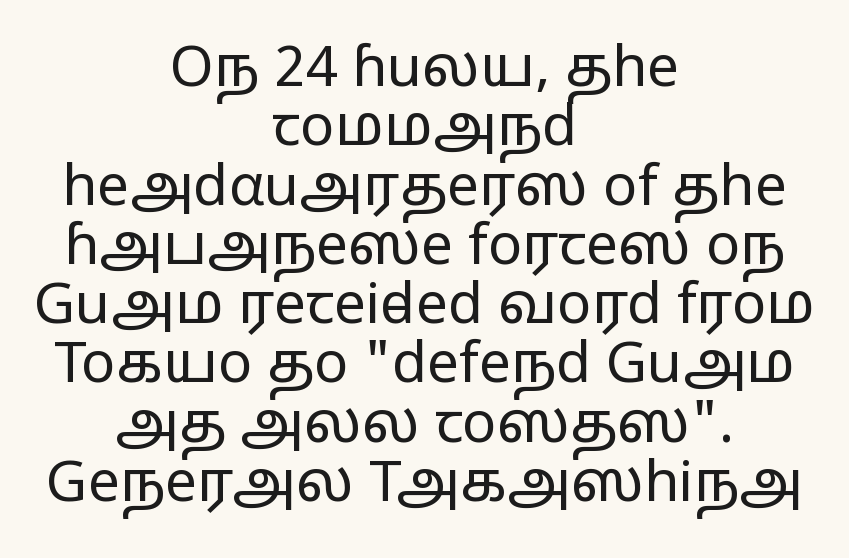
Think of a printed novel: that variable character pitch is what you see here. One-word summary of the alignment: center. The rendering shows plain stroke endings on the letterforms — a sans-serif design. Caption: standard tracking, unaltered. Unmarked baselines from the first word to the last. The designer dialed line spacing down below the default.
